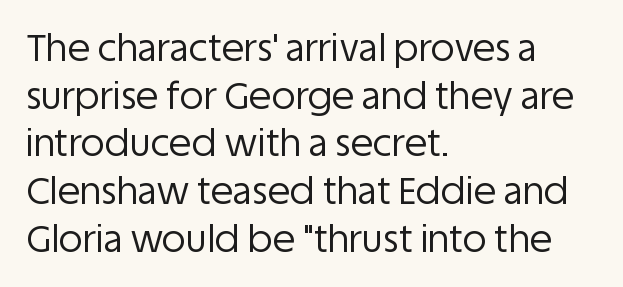
The image shows 37 px regular-weight sans-serif type, upright; set left-aligned, normal line spacing (1.29x), normal letter spacing, not underlined; low stroke contrast and a large x-height.
